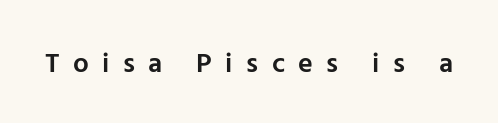
Descender tails drop into unmarked territory. Display-style spreading of the glyphs; the letterfit is very open. Tall strokes in this sample are plumb rather than angled. Weight: semibold (demi).
